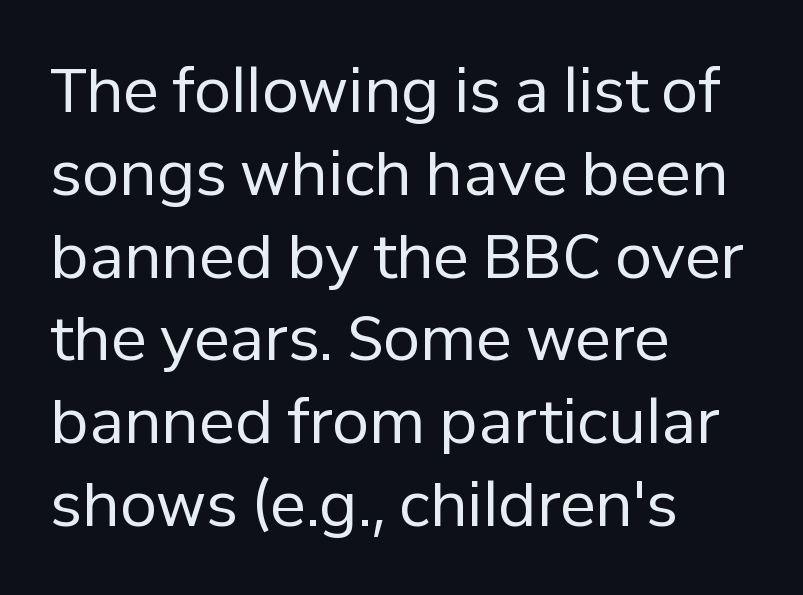
Q: Is the text bold? A: No.
Q: Is the text italic (slanted)? A: No, it is upright.
Q: Is the typeface a serif or a sans-serif typeface? A: Sans-serif.
Q: Is the text underlined? A: No.
Q: How is the paragraph aligned? A: Left-aligned.
Q: Is the spacing between letters normal or unusually wide? A: Normal.
Q: Is the spacing between lines tight, normal or loose? A: Normal.
Q: Width (condensed, normal, or wide)? A: Normal.
Q: Stroke contrast? A: Low.
Q: x-height? A: Medium.
Q: Monospaced? A: No.
